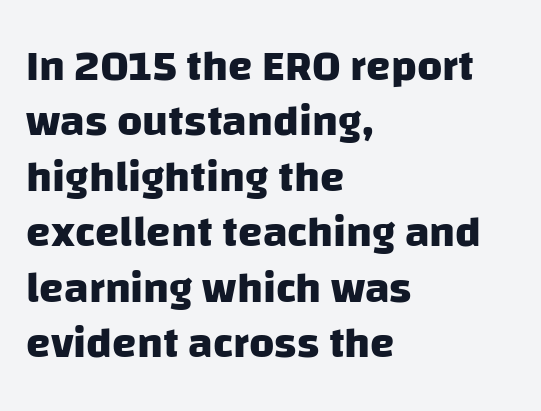
Q: Is the text bold? A: Yes.
Q: Is the typeface a serif or a sans-serif typeface? A: Sans-serif.
Q: Is the text underlined? A: No.
Q: How is the paragraph aligned? A: Left-aligned.
Q: Is the spacing between letters normal or unusually wide? A: Normal.
Q: Is the spacing between lines tight, normal or loose? A: Normal.
Q: Width (condensed, normal, or wide)? A: Normal.
Q: Stroke contrast? A: Low.
Q: x-height? A: Large.
Q: Monospaced? A: No.
